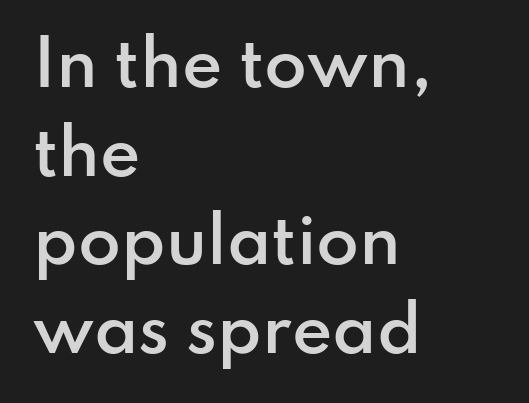
Q: Is the text bold? A: Semi-bold.
Q: Is the text italic (slanted)? A: No, it is upright.
Q: Is the typeface a serif or a sans-serif typeface? A: Sans-serif.
Q: Is the text underlined? A: No.
Q: How is the paragraph aligned? A: Left-aligned.
Q: Is the spacing between letters normal or unusually wide? A: Normal.
Q: Is the spacing between lines tight, normal or loose? A: Normal.
Q: Width (condensed, normal, or wide)? A: Normal.
Q: Stroke contrast? A: Low.
Q: x-height? A: Small.
Q: Monospaced? A: No.
